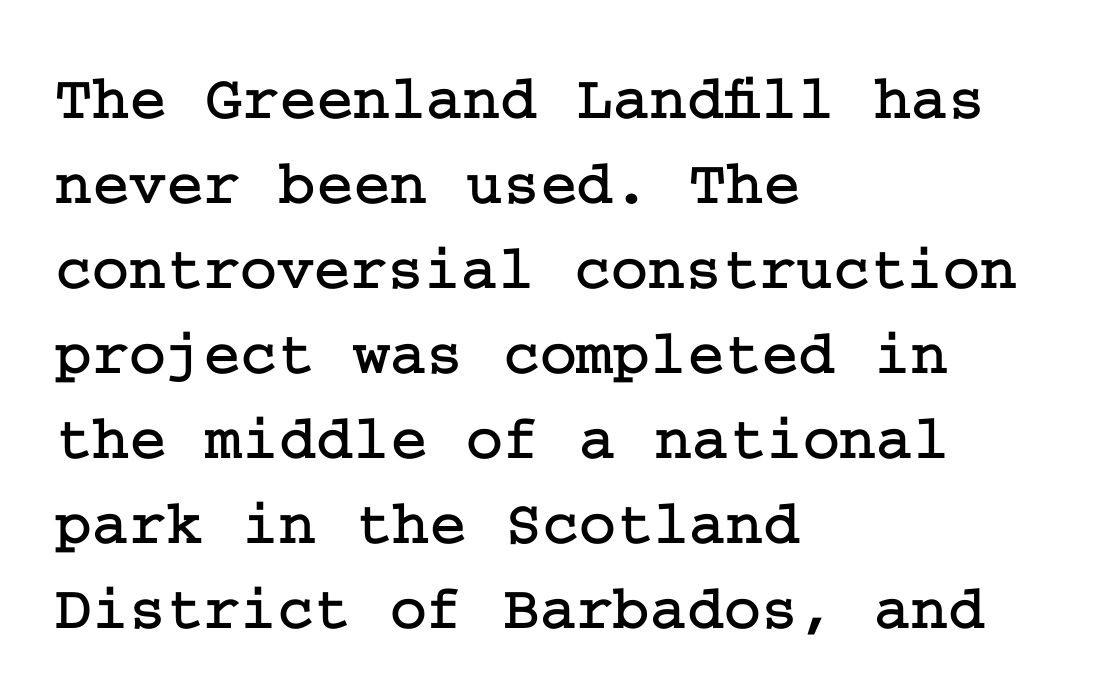
Honestly, the letter spacing is just normal — you wouldn't notice it. This block has exactly the height ordinary leading produces. Does the type have serifs? Yes, each stem ends in a small foot. Quick note: not italic, upright.
